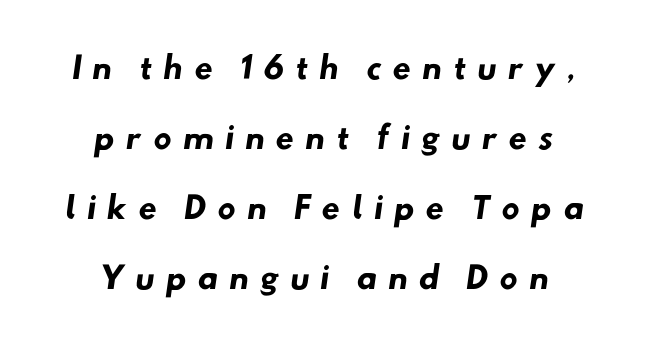
Q: Is the text bold? A: Yes.
Q: Is the typeface a serif or a sans-serif typeface? A: Sans-serif.
Q: Is the text underlined? A: No.
Q: Is the spacing between letters normal or unusually wide? A: Unusually wide.
Q: Is the spacing between lines tight, normal or loose? A: Loose.
Q: Width (condensed, normal, or wide)? A: Normal.
Q: Stroke contrast? A: Low.
Q: x-height? A: Small.
Q: Monospaced? A: No.
